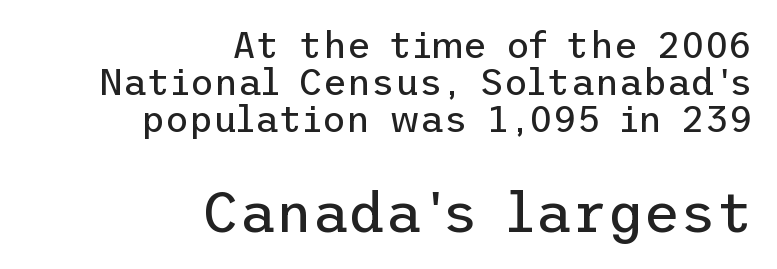
Q: Is the text bold? A: No.
Q: Is the text italic (slanted)? A: No, it is upright.
Q: Is the typeface a serif or a sans-serif typeface? A: Sans-serif.
Q: Is the text underlined? A: No.
Q: How is the paragraph aligned? A: Right-aligned.
Q: Is the spacing between letters normal or unusually wide? A: Normal.
Q: Is the spacing between lines tight, normal or loose? A: Tight.
Q: Which block of text is set in a larger size, the first (top) or the second (bottom)? A: The second (bottom) one.
Q: Width (condensed, normal, or wide)? A: Normal.
Q: Stroke contrast? A: Low.
Q: x-height? A: Medium.
